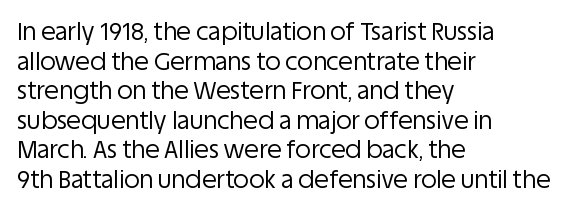
Words appear dense and cohesive because spacing is normal. Stem width sits at or under what a default text font uses. Honestly, there is no underline to notice here at all. The lettering stays uniformly vertical, giving the passage a roman look.
